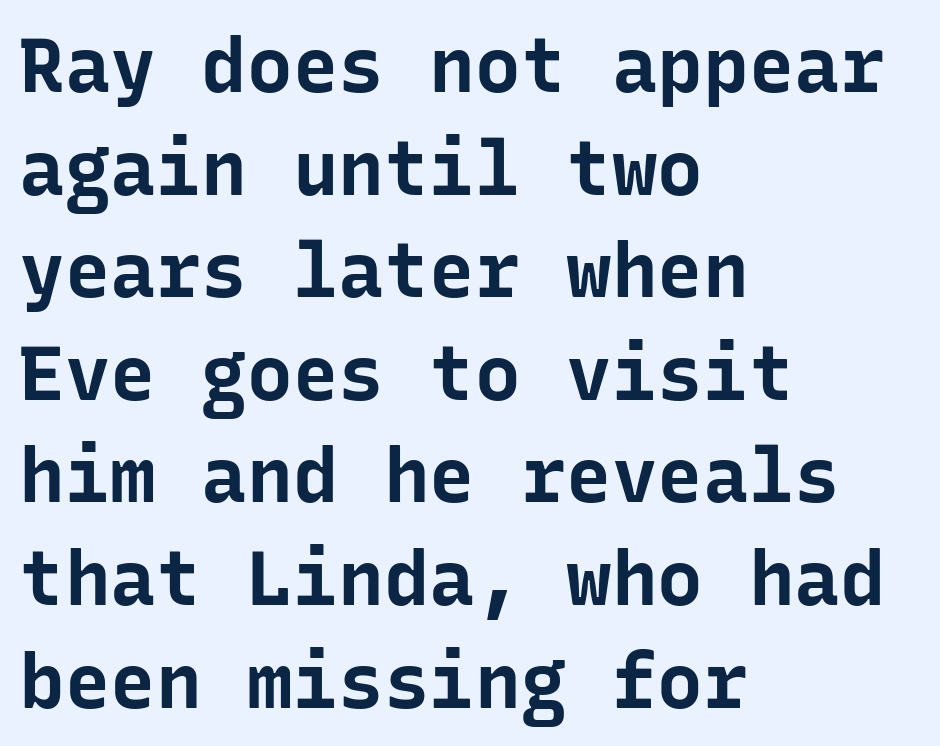
Reading down the block, your eye returns to a fixed left position each line. Look at the stroke-to-counter ratio: heavy, a bold. Spacing verdict: monospaced, one width for all characters. Compared with typical body copy, the letter spacing here is the same. This sample uses an upright cut, with every glyph sitting square on the baseline. Has an underline been added? It has not.
